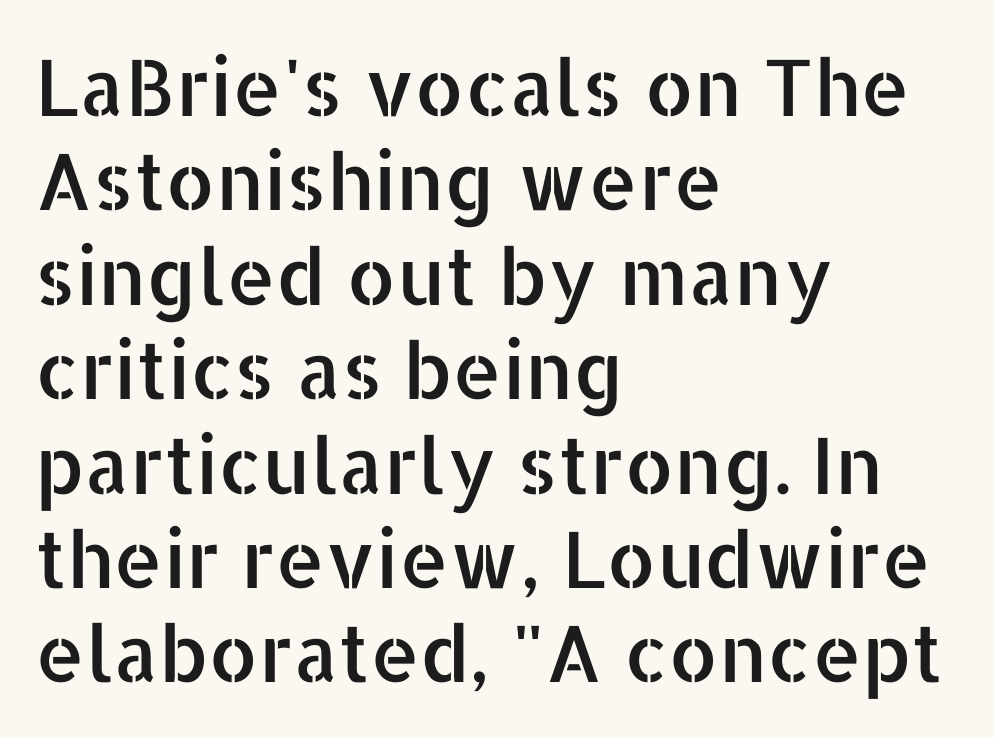
The image shows 78 px sans-serif type, upright; set left-aligned, line spacing 1.21x, normal letter spacing, not underlined; low stroke contrast and a medium x-height.
